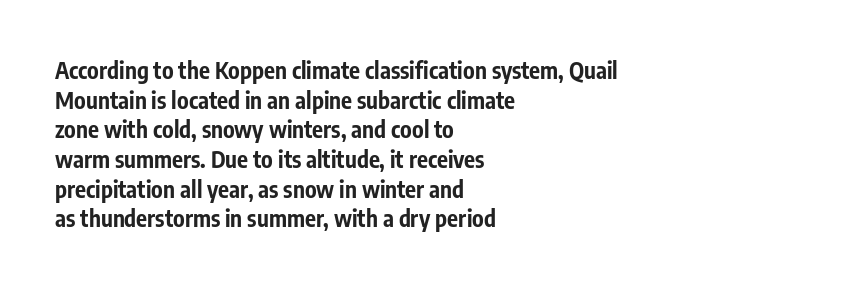
{"italic": "no", "bold": "yes", "underline": "no", "align": "left", "line_spacing": "normal", "line_spacing_ratio": 1.29, "letter_spacing": "normal", "letter_spacing_em": 0.0, "glyph_px": 23}
